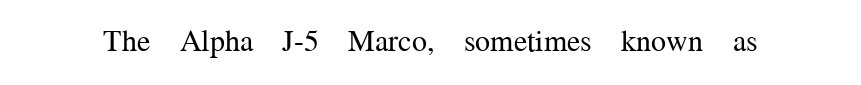
A bare baseline throughout the passage. These lines are composed in type with serifs. It's the straight-up-and-down kind of type. The letters advance in unequal steps, a hallmark of proportional type. Between one letter and the next there's only the usual sliver of space.
